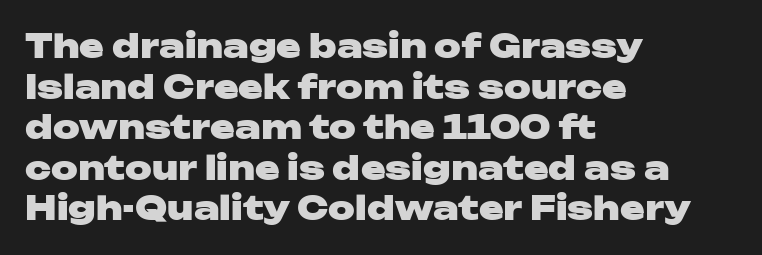
The image shows 33 px heavy, wide sans-serif type, upright; set left-aligned, line spacing 1.23x, normal letter spacing, not underlined; low stroke contrast and a medium x-height.
